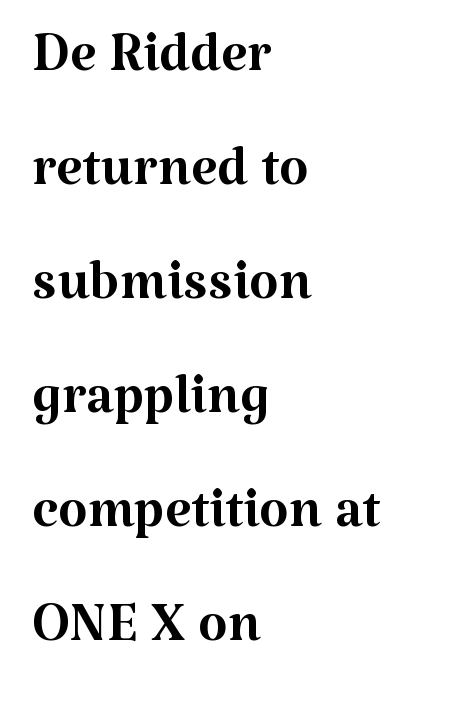
The image shows 76 px regular-weight serif type, upright; set left-aligned, normal line spacing (1.5x), normal letter spacing, not underlined; medium stroke contrast and a medium x-height.
